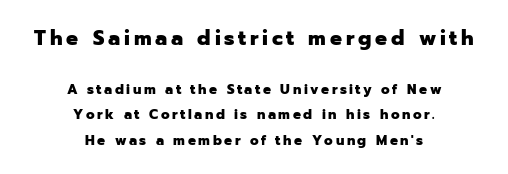
The image shows 21 px bold type, upright; set centered, line spacing 1.82x, not underlined; the first (top) block is 1.5x larger.
